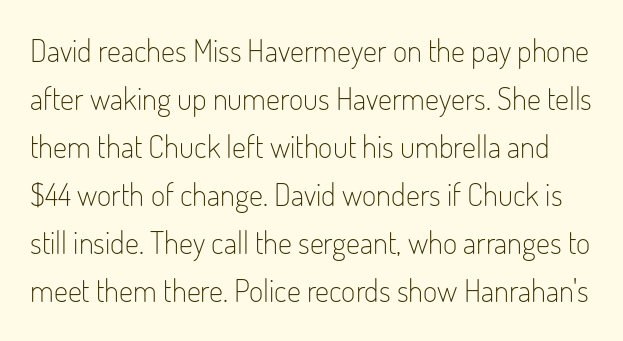
Summary of weight: not heavy and not bold. The letters stand upright; this is a roman face. Line spacing here is normal. Varying glyph widths throughout — classic text-font behaviour. The specimen omits any rule beneath the text block's lines. The face used here is rendered with its standard letterfit.
